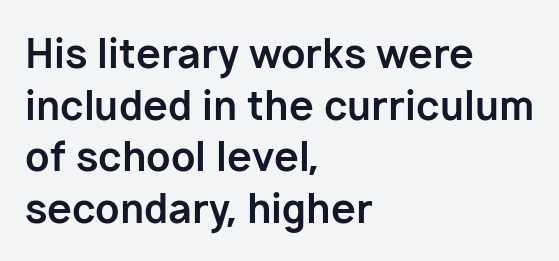
The image shows 40 px bold sans-serif type, upright; set left-aligned, normal line spacing (1.29x), normal letter spacing, not underlined; low stroke contrast and a medium x-height.
